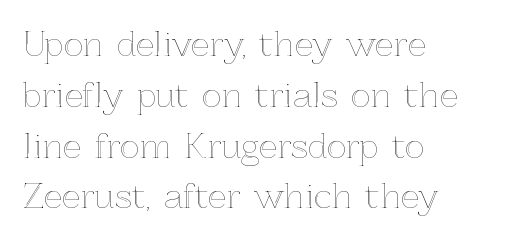
{"italic": "no", "width": "normal", "x_height": "medium", "monospaced": "no", "underline": "no", "align": "left", "line_spacing": "normal", "line_spacing_ratio": 1.54, "letter_spacing": "normal", "letter_spacing_em": 0.0, "glyph_px": 33}
